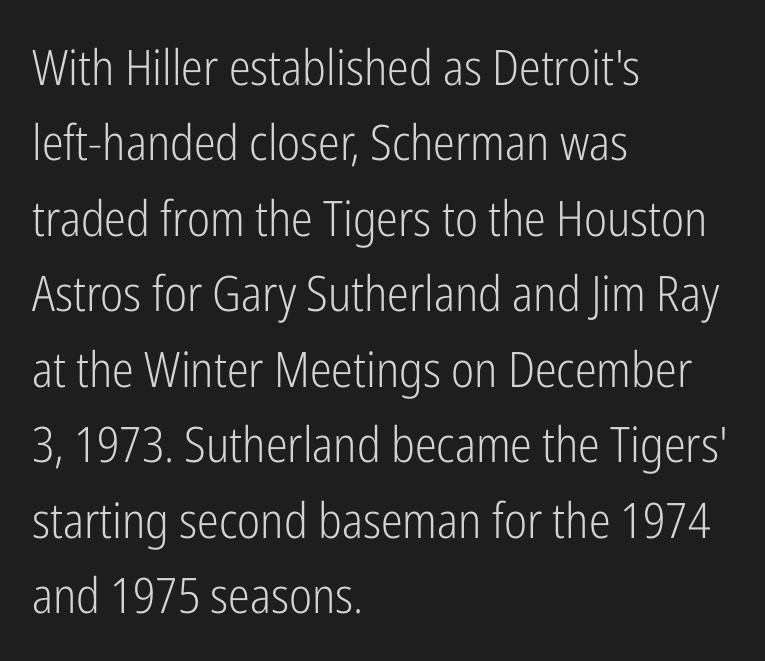
{"serif": "no", "italic": "no", "bold": "no", "weight": "light", "width": "condensed", "stroke_contrast": "low", "x_height": "medium", "monospaced": "no", "underline": "no", "align": "left", "line_spacing": "normal", "line_spacing_ratio": 1.54, "letter_spacing": "normal", "letter_spacing_em": 0.0, "glyph_px": 49}
